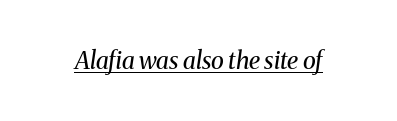
{"italic": "yes", "lean": "right", "slant_degrees": 8, "bold": "no", "underline": "yes", "letter_spacing": "normal", "letter_spacing_em": 0.0, "glyph_px": 24}
